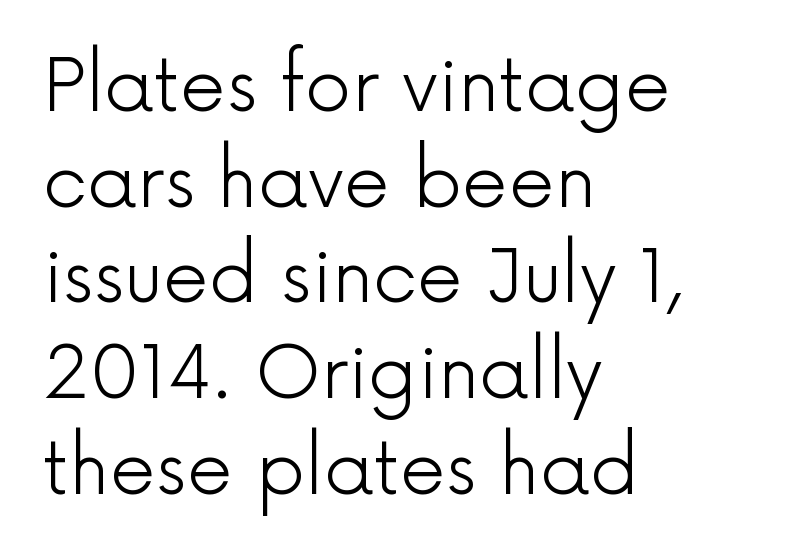
The image shows 73 px light sans-serif type, upright; set left-aligned, normal line spacing (1.31x), normal letter spacing, not underlined; a medium x-height.
